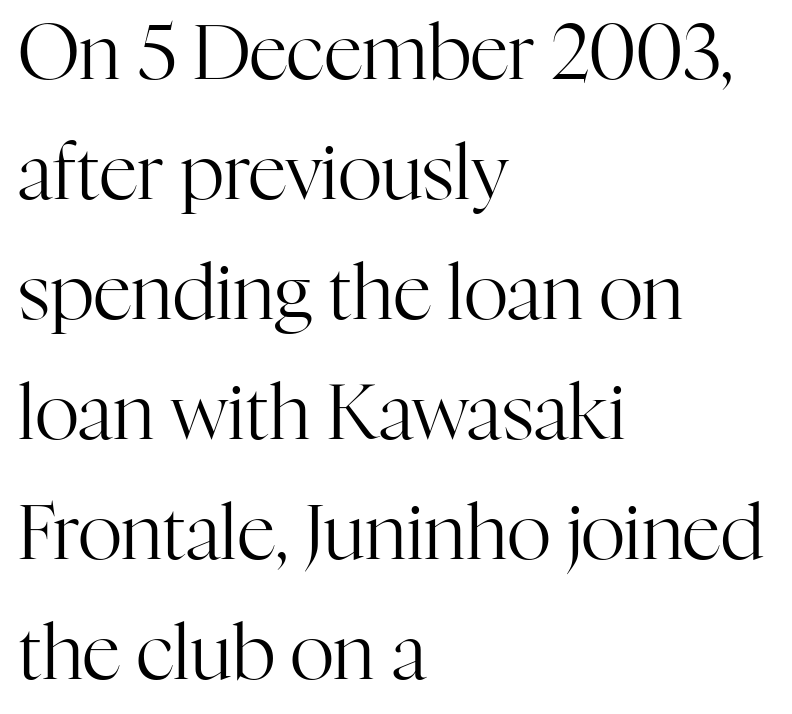
{"serif": "yes", "italic": "no", "bold": "no", "weight": "regular", "width": "normal", "stroke_contrast": "high", "x_height": "medium", "monospaced": "no", "underline": "no", "align": "left", "line_spacing": "normal", "line_spacing_ratio": 1.58, "letter_spacing": "normal", "letter_spacing_em": 0.0, "glyph_px": 76}
